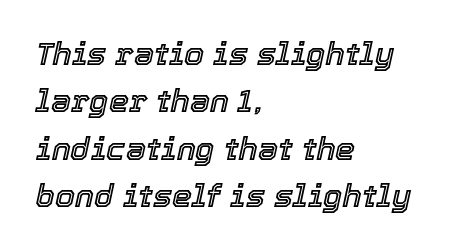
Q: Is the text italic (slanted)? A: Yes, it leans right by about 12 degrees.
Q: Is the text underlined? A: No.
Q: How is the paragraph aligned? A: Left-aligned.
Q: Is the spacing between letters normal or unusually wide? A: Normal.
Q: Is the spacing between lines tight, normal or loose? A: Normal.
Q: Width (condensed, normal, or wide)? A: Normal.
Q: x-height? A: Medium.
Q: Monospaced? A: No.
